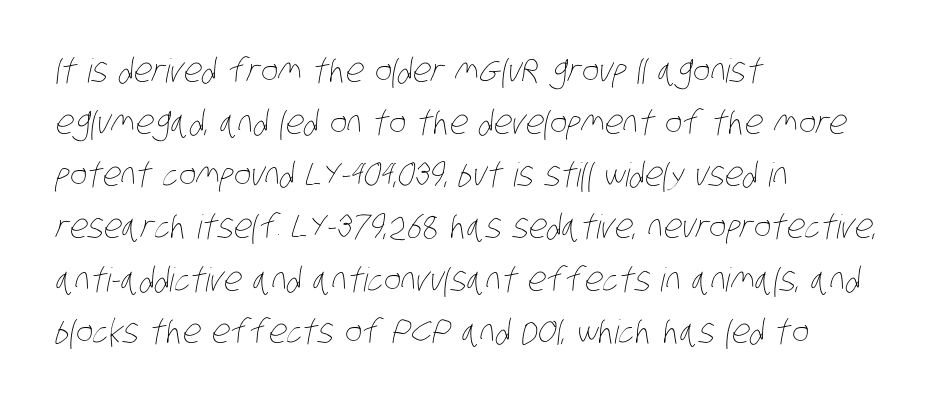
The passage is arranged the way most books set body copy — flush left. The tracking reads as untouched default to a designer's eye. Successive baselines arrive at the customary interval. The letters advance in unequal steps, a hallmark of proportional type. Nothing heavy about these letters — not bold at all.
